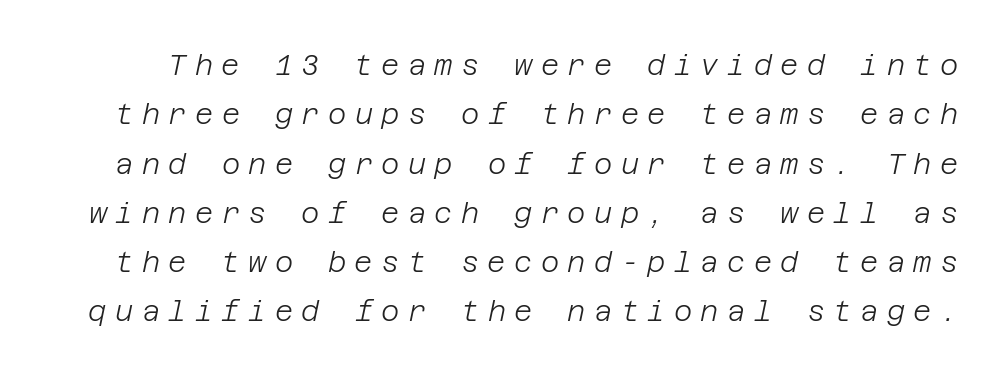
Q: Is the text bold? A: No.
Q: Is the text italic (slanted)? A: Yes, it leans right by about 12 degrees.
Q: Is the text underlined? A: No.
Q: Is the spacing between letters normal or unusually wide? A: Unusually wide.
Q: Width (condensed, normal, or wide)? A: Normal.
Q: Stroke contrast? A: Low.
Q: x-height? A: Large.
